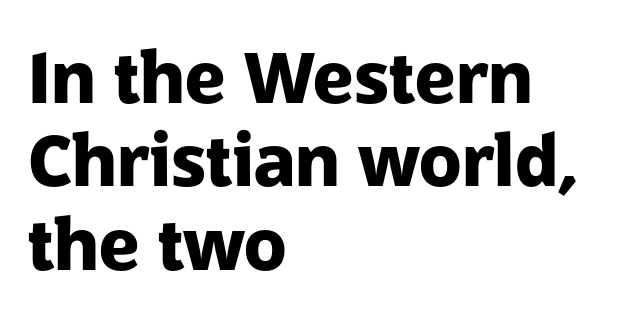
The image shows 70 px heavy sans-serif type, upright; set left-aligned, line spacing 1.19x, normal letter spacing, not underlined; low stroke contrast and a medium x-height.
